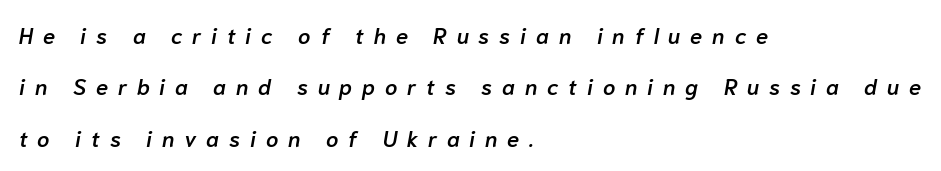
These lines stack with their left ends in a neat column. If you drew a line through each stem, it would be angled. Here the glyphs are tracked loosely, breaking word shapes into spaced letters. Notice the strokes are somewhat thickened but not fully heavy: this is a semibold. Honestly, the rows look like they've been pulled way apart.
